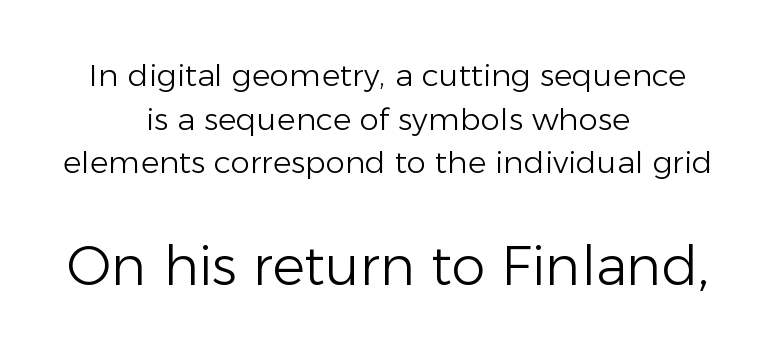
The image shows 54 px light sans-serif type, upright; set centered, normal line spacing (1.41x), normal letter spacing, not underlined; the second (bottom) block is 1.74x larger; low stroke contrast and a medium x-height.
